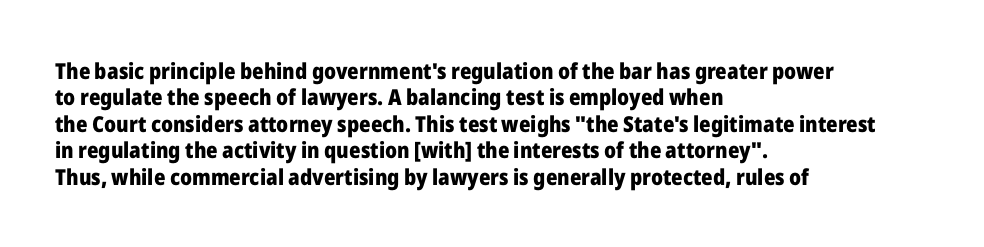
Q: Is the text bold? A: Yes.
Q: Is the text italic (slanted)? A: No, it is upright.
Q: Is the text underlined? A: No.
Q: How is the paragraph aligned? A: Left-aligned.
Q: Is the spacing between letters normal or unusually wide? A: Normal.
